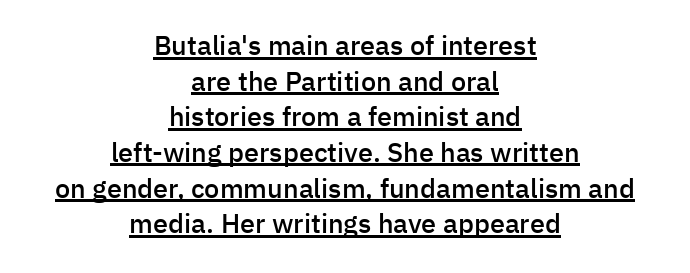
This rendering leaves character spacing at its baseline value. Students, this is semibold: more ink than regular, less than bold. Every row of glyphs is offset so its center matches the block's center. Underlining? Definitely there.
